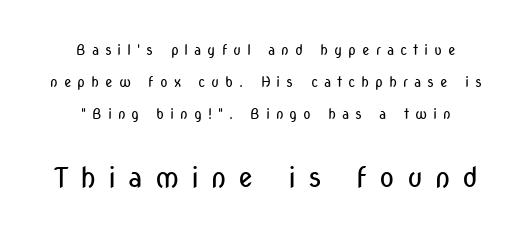
Q: Is the text bold? A: No.
Q: Is the text italic (slanted)? A: No, it is upright.
Q: Is the typeface a serif or a sans-serif typeface? A: Sans-serif.
Q: Is the text underlined? A: No.
Q: How is the paragraph aligned? A: Centered.
Q: Is the spacing between letters normal or unusually wide? A: Unusually wide.
Q: Is the spacing between lines tight, normal or loose? A: Loose.
Q: Which block of text is set in a larger size, the first (top) or the second (bottom)? A: The second (bottom) one.
Q: Width (condensed, normal, or wide)? A: Condensed.
Q: Stroke contrast? A: Low.
Q: x-height? A: Medium.
Q: Monospaced? A: No.
